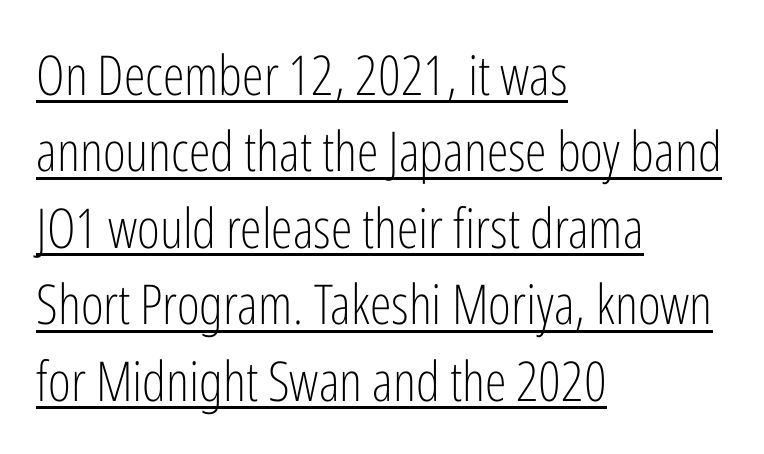
Q: Is the text bold? A: No.
Q: Is the text italic (slanted)? A: No, it is upright.
Q: Is the typeface a serif or a sans-serif typeface? A: Sans-serif.
Q: Is the text underlined? A: Yes.
Q: How is the paragraph aligned? A: Left-aligned.
Q: Is the spacing between letters normal or unusually wide? A: Normal.
Q: Is the spacing between lines tight, normal or loose? A: Normal.
Q: Width (condensed, normal, or wide)? A: Condensed.
Q: Stroke contrast? A: Low.
Q: x-height? A: Medium.
Q: Monospaced? A: No.
